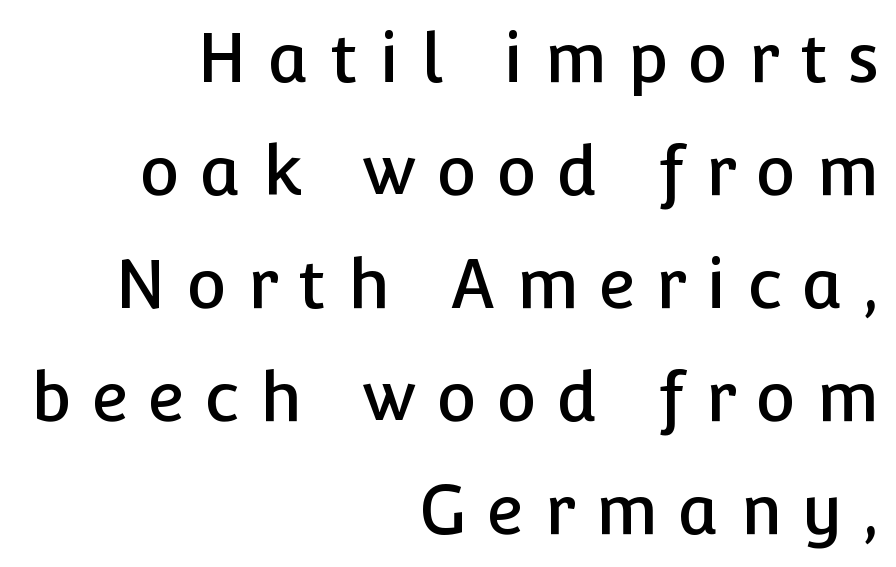
Q: Is the text italic (slanted)? A: No, it is upright.
Q: Is the typeface a serif or a sans-serif typeface? A: Sans-serif.
Q: Is the text underlined? A: No.
Q: How is the paragraph aligned? A: Right-aligned.
Q: Is the spacing between letters normal or unusually wide? A: Unusually wide.
Q: Is the spacing between lines tight, normal or loose? A: Normal.
Q: Width (condensed, normal, or wide)? A: Normal.
Q: Stroke contrast? A: Low.
Q: x-height? A: Medium.
Q: Monospaced? A: No.
